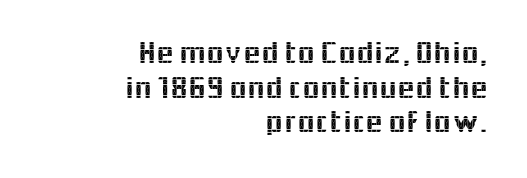
Q: Is the text italic (slanted)? A: No, it is upright.
Q: Is the typeface a serif or a sans-serif typeface? A: Sans-serif.
Q: Is the text underlined? A: No.
Q: How is the paragraph aligned? A: Right-aligned.
Q: Is the spacing between letters normal or unusually wide? A: Normal.
Q: Is the spacing between lines tight, normal or loose? A: Tight.
Q: Width (condensed, normal, or wide)? A: Normal.
Q: x-height? A: Medium.
Q: Monospaced? A: No.
